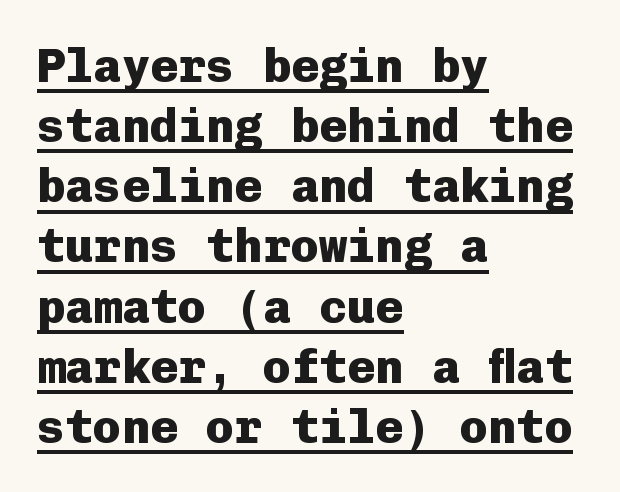
The image shows 47 px heavy sans-serif type, upright, monospaced; set left-aligned, normal line spacing (1.28x), normal letter spacing, underlined; low stroke contrast and a medium x-height.
